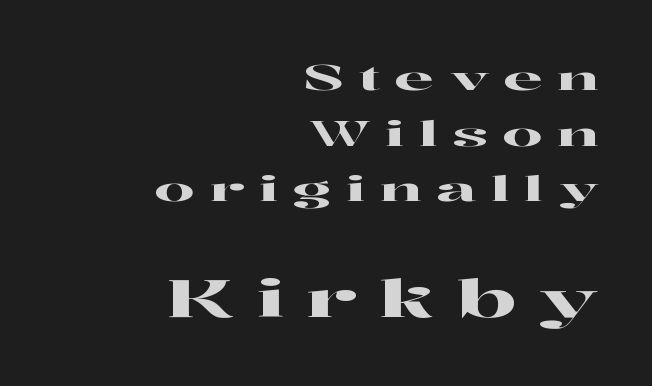
{"serif": "yes", "italic": "no", "width": "wide", "stroke_contrast": "high", "x_height": "medium", "monospaced": "no", "underline": "no", "align": "right", "line_spacing": "normal", "line_spacing_ratio": 1.59, "letter_spacing": "wide", "letter_spacing_em": 0.42, "larger_block": "second", "size_ratio": 1.49, "glyph_px": 52}
